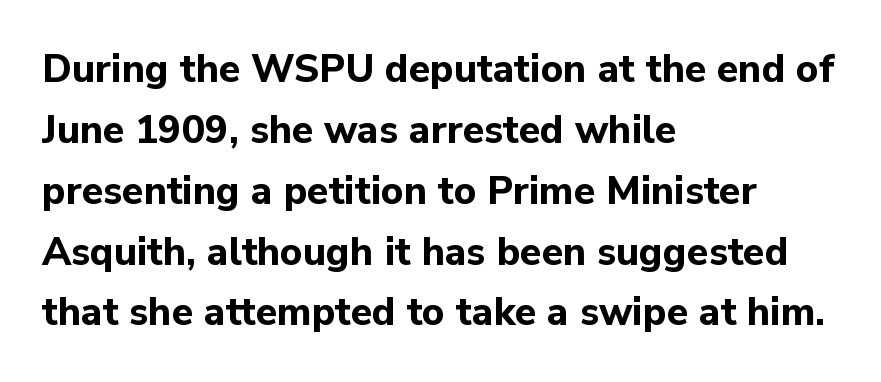
Q: Is the text bold? A: Yes.
Q: Is the text italic (slanted)? A: No, it is upright.
Q: Is the typeface a serif or a sans-serif typeface? A: Sans-serif.
Q: Is the text underlined? A: No.
Q: How is the paragraph aligned? A: Left-aligned.
Q: Is the spacing between letters normal or unusually wide? A: Normal.
Q: Is the spacing between lines tight, normal or loose? A: Normal.
Q: Width (condensed, normal, or wide)? A: Normal.
Q: Stroke contrast? A: Low.
Q: x-height? A: Medium.
Q: Monospaced? A: No.
